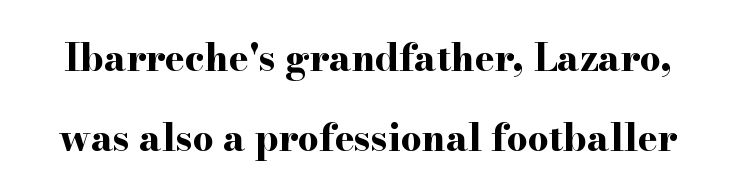
The image shows 37 px bold, wide serif type, upright; set loose line spacing (2.17x), normal letter spacing, not underlined; high stroke contrast and a small x-height.
